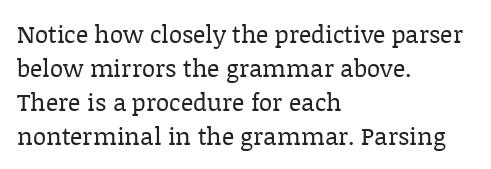
Decoration check: the copy has no underline. Teacher's note: observe the even left margin — that is flush-left alignment. Interline gaps are of average width in this sample. No chunkiness to these letters — they're not bold. These lines were composed using upright roman letters.
